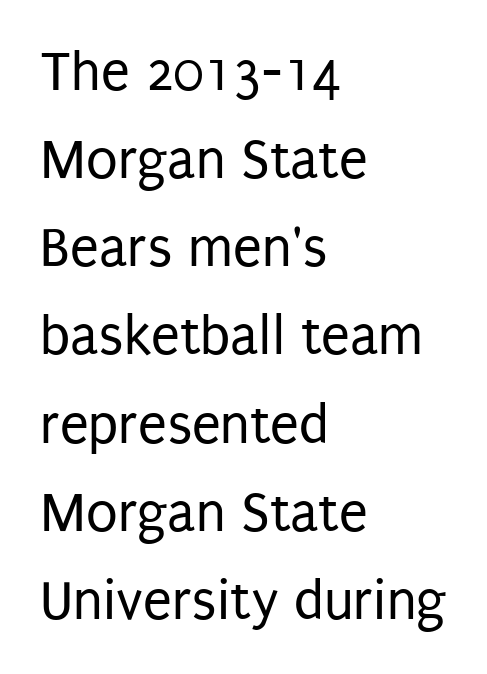
{"serif": "no", "italic": "no", "bold": "no", "weight": "regular", "width": "condensed", "stroke_contrast": "low", "x_height": "large", "monospaced": "no", "underline": "no", "align": "left", "line_spacing": "normal", "line_spacing_ratio": 1.52, "letter_spacing": "normal", "letter_spacing_em": 0.0, "glyph_px": 58}
